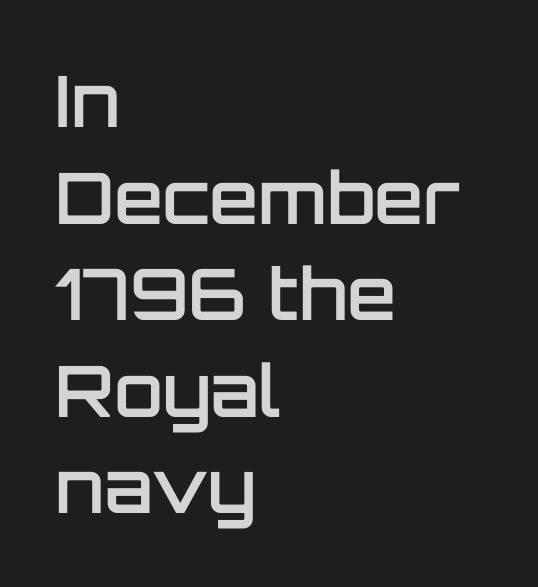
Q: Is the text bold? A: Semi-bold.
Q: Is the text italic (slanted)? A: No, it is upright.
Q: Is the typeface a serif or a sans-serif typeface? A: Sans-serif.
Q: Is the text underlined? A: No.
Q: How is the paragraph aligned? A: Left-aligned.
Q: Is the spacing between letters normal or unusually wide? A: Normal.
Q: Is the spacing between lines tight, normal or loose? A: Normal.
Q: Width (condensed, normal, or wide)? A: Normal.
Q: Stroke contrast? A: Low.
Q: x-height? A: Large.
Q: Monospaced? A: No.
